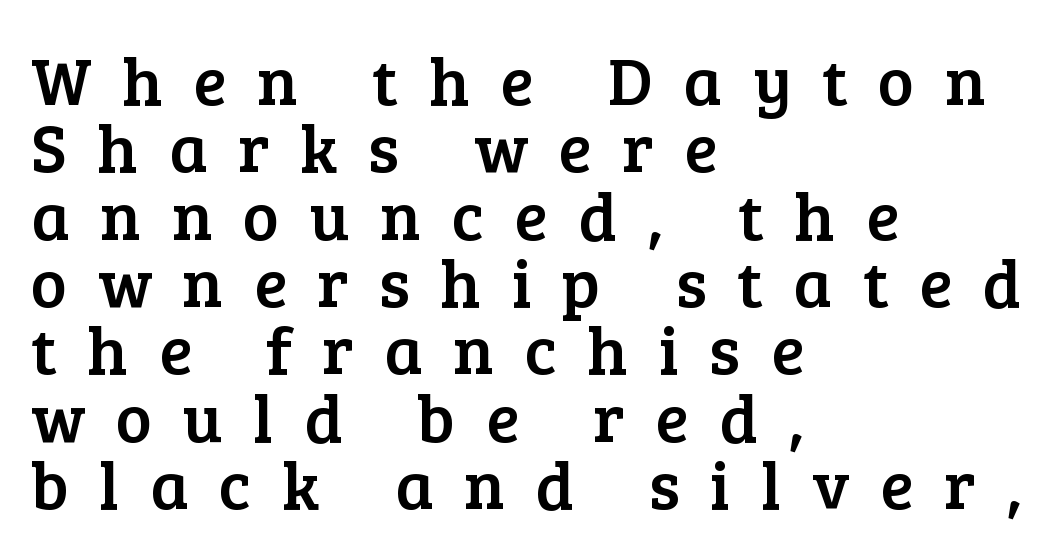
Q: Is the text italic (slanted)? A: No, it is upright.
Q: Is the typeface a serif or a sans-serif typeface? A: Serif.
Q: Is the text underlined? A: No.
Q: How is the paragraph aligned? A: Left-aligned.
Q: Is the spacing between letters normal or unusually wide? A: Unusually wide.
Q: Is the spacing between lines tight, normal or loose? A: Tight.
Q: Width (condensed, normal, or wide)? A: Normal.
Q: Stroke contrast? A: Low.
Q: x-height? A: Medium.
Q: Monospaced? A: No.
